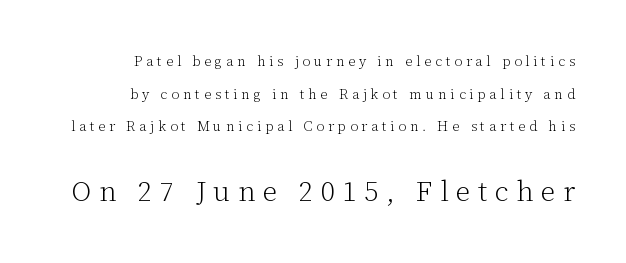
{"serif": "yes", "italic": "no", "bold": "no", "weight": "light", "width": "normal", "stroke_contrast": "low", "x_height": "medium", "monospaced": "no", "underline": "no", "align": "right", "line_spacing": "loose", "line_spacing_ratio": 2.33, "letter_spacing": "wide", "letter_spacing_em": 0.27, "larger_block": "second", "size_ratio": 2.0, "glyph_px": 28}
